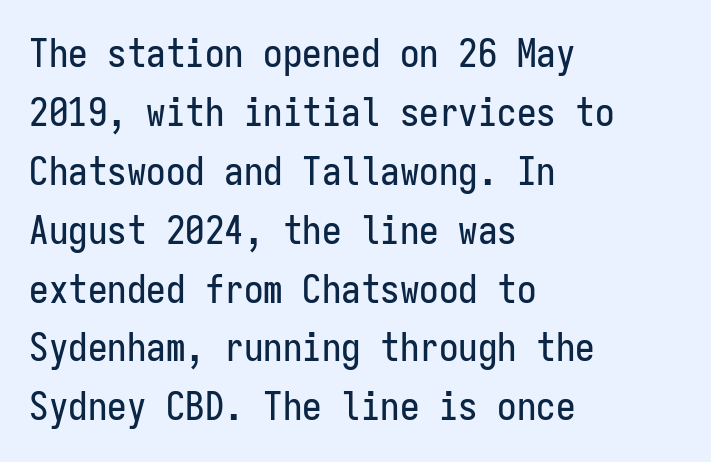
{"serif": "no", "italic": "no", "width": "condensed", "stroke_contrast": "low", "x_height": "medium", "monospaced": "yes", "underline": "no", "align": "left", "line_spacing": "normal", "line_spacing_ratio": 1.51, "letter_spacing": "normal", "letter_spacing_em": 0.0, "glyph_px": 39}
